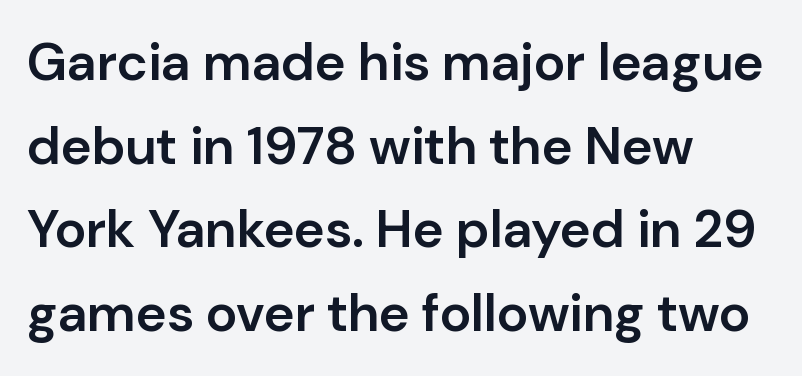
{"serif": "no", "italic": "no", "bold": "semi", "weight": "semibold", "width": "normal", "stroke_contrast": "low", "x_height": "medium", "monospaced": "no", "underline": "no", "align": "left", "line_spacing": "normal", "line_spacing_ratio": 1.58, "letter_spacing": "normal", "letter_spacing_em": 0.0, "glyph_px": 53}
